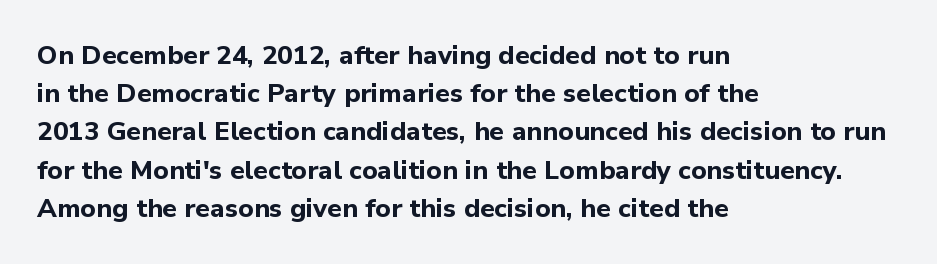
The image shows 26 px bold type, upright; set left-aligned, normal line spacing (1.47x), normal letter spacing, not underlined.
